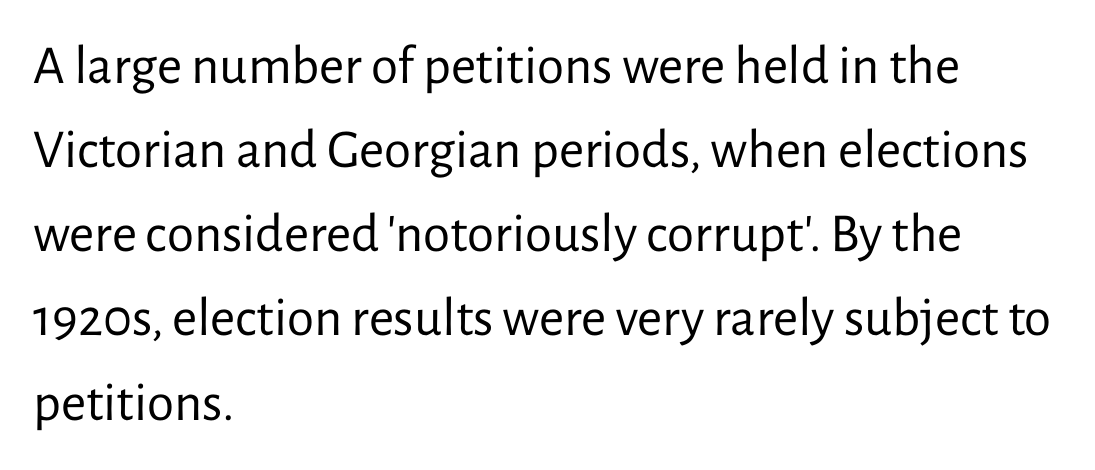
Students, observe: this is what conventionally led text looks like. What stands out about the letter spacing? Nothing — it is the standard amount. Proportional: the letters do not fall into vertical columns. The type family on display is of the sans-serif kind. Glance below the letters and you will spot only blank space.
